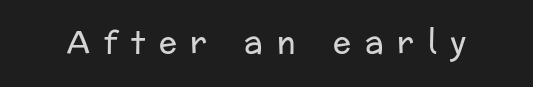
Q: Is the text bold? A: No.
Q: Is the text italic (slanted)? A: No, it is upright.
Q: Is the typeface a serif or a sans-serif typeface? A: Sans-serif.
Q: Is the text underlined? A: No.
Q: Is the spacing between letters normal or unusually wide? A: Unusually wide.
Q: Width (condensed, normal, or wide)? A: Normal.
Q: Stroke contrast? A: Low.
Q: x-height? A: Medium.
Q: Monospaced? A: No.
